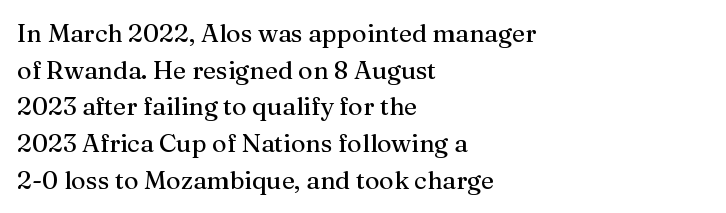
{"italic": "no", "underline": "no", "align": "left", "line_spacing": "normal", "line_spacing_ratio": 1.47, "letter_spacing": "normal", "letter_spacing_em": 0.0, "glyph_px": 25}
